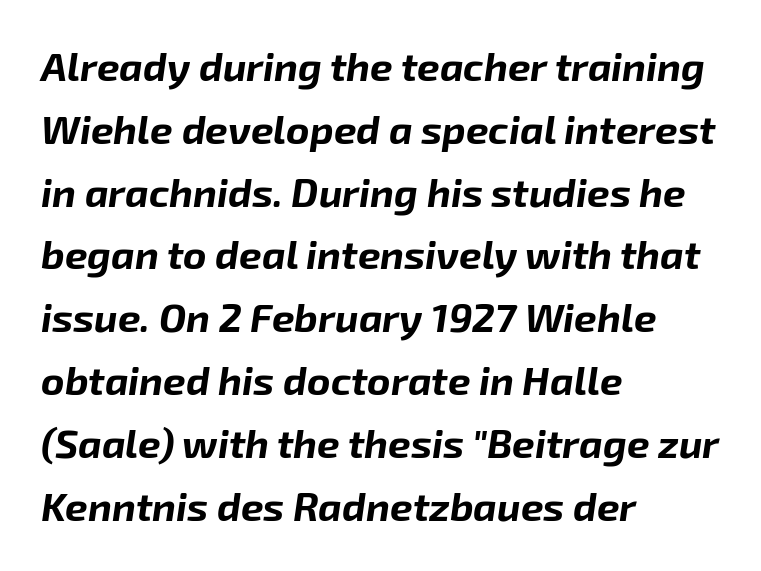
The image shows 40 px bold type, italic (leaning right); set left-aligned, normal line spacing (1.57x), normal letter spacing, not underlined; low stroke contrast and a medium x-height.
